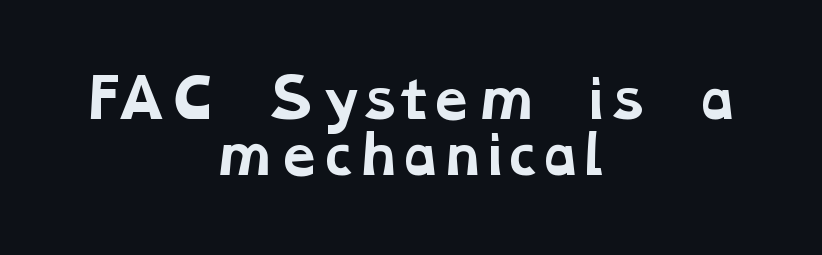
Q: Is the text bold? A: Yes.
Q: Is the typeface a serif or a sans-serif typeface? A: Serif.
Q: Is the text underlined? A: No.
Q: How is the paragraph aligned? A: Centered.
Q: Is the spacing between letters normal or unusually wide? A: Normal.
Q: Is the spacing between lines tight, normal or loose? A: Tight.
Q: Width (condensed, normal, or wide)? A: Wide.
Q: Stroke contrast? A: Low.
Q: x-height? A: Medium.
Q: Monospaced? A: No.
